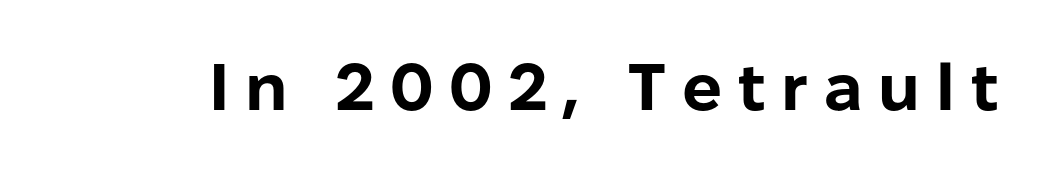
{"serif": "no", "italic": "no", "bold": "yes", "weight": "bold", "width": "normal", "stroke_contrast": "low", "x_height": "medium", "monospaced": "no", "underline": "no", "letter_spacing": "wide", "letter_spacing_em": 0.24, "glyph_px": 66}
